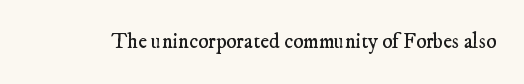
{"bold": "no", "underline": "no", "letter_spacing": "normal", "letter_spacing_em": 0.0, "glyph_px": 21}
